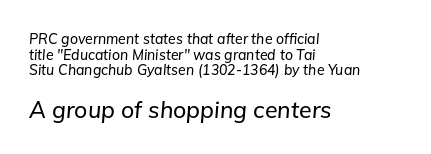
Q: Is the text italic (slanted)? A: Yes, it leans right by about 5 degrees.
Q: Is the text underlined? A: No.
Q: How is the paragraph aligned? A: Left-aligned.
Q: Is the spacing between letters normal or unusually wide? A: Normal.
Q: Is the spacing between lines tight, normal or loose? A: Tight.
Q: Which block of text is set in a larger size, the first (top) or the second (bottom)? A: The second (bottom) one.
